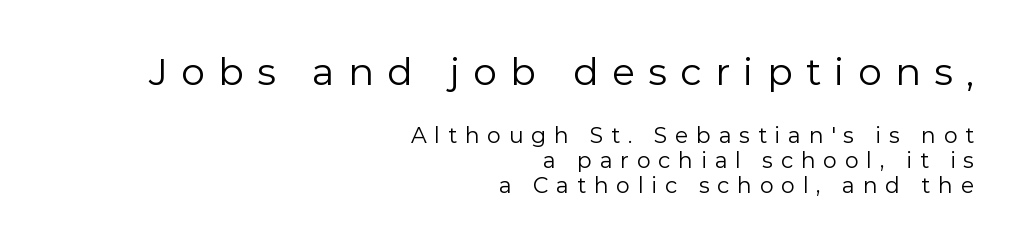
Q: Is the text bold? A: No.
Q: Is the text italic (slanted)? A: No, it is upright.
Q: Is the typeface a serif or a sans-serif typeface? A: Sans-serif.
Q: Is the text underlined? A: No.
Q: How is the paragraph aligned? A: Right-aligned.
Q: Is the spacing between letters normal or unusually wide? A: Unusually wide.
Q: Is the spacing between lines tight, normal or loose? A: Tight.
Q: Which block of text is set in a larger size, the first (top) or the second (bottom)? A: The first (top) one.
Q: Width (condensed, normal, or wide)? A: Normal.
Q: x-height? A: Medium.
Q: Monospaced? A: No.
